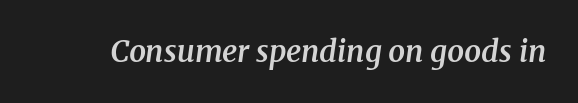
{"serif": "yes", "italic": "yes", "lean": "right", "slant_degrees": 8, "bold": "semi", "weight": "semibold", "width": "normal", "stroke_contrast": "medium", "x_height": "medium", "monospaced": "no", "underline": "no", "letter_spacing": "normal", "letter_spacing_em": 0.0, "glyph_px": 30}
